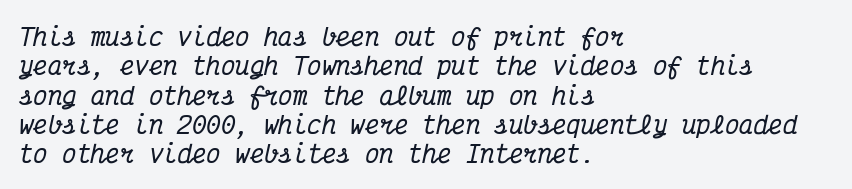
Q: Is the text italic (slanted)? A: Yes, it leans right by about 12 degrees.
Q: Is the text underlined? A: No.
Q: How is the paragraph aligned? A: Left-aligned.
Q: Is the spacing between letters normal or unusually wide? A: Normal.
